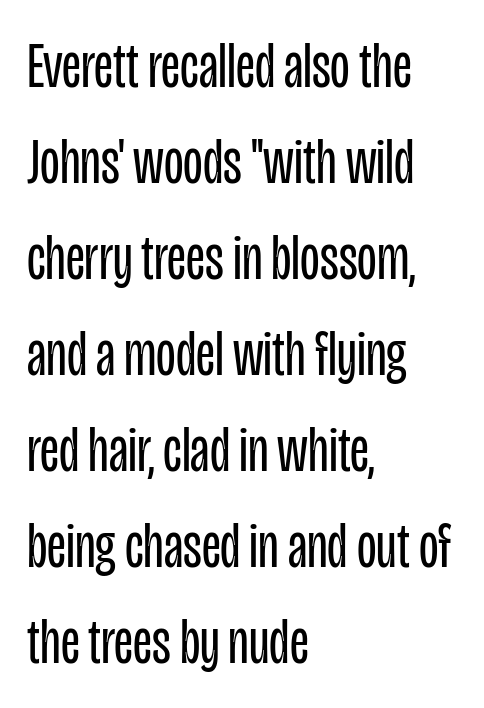
Q: Is the text bold? A: No.
Q: Is the text italic (slanted)? A: No, it is upright.
Q: Is the typeface a serif or a sans-serif typeface? A: Sans-serif.
Q: Is the text underlined? A: No.
Q: How is the paragraph aligned? A: Left-aligned.
Q: Is the spacing between letters normal or unusually wide? A: Normal.
Q: Is the spacing between lines tight, normal or loose? A: Normal.
Q: Width (condensed, normal, or wide)? A: Condensed.
Q: Stroke contrast? A: Low.
Q: x-height? A: Large.
Q: Monospaced? A: No.
